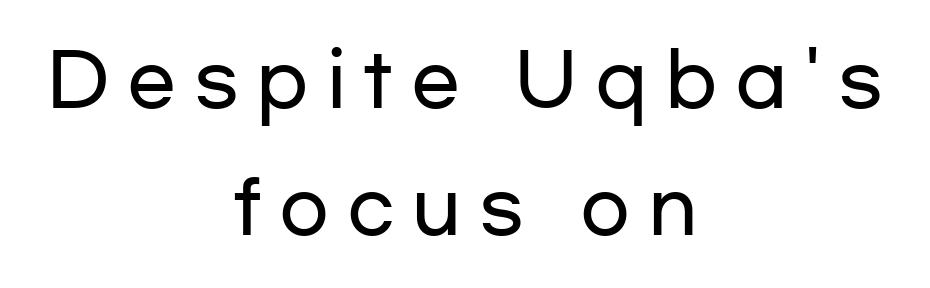
Observe the absence of serifs on each vertical stroke in this sample. Visually the block forms a symmetrical silhouette, jagged on both flanks. The horizontal fit of the characters is loose and conspicuously gappy. This sample has the flowing, uneven cadence of proportional lettering.
